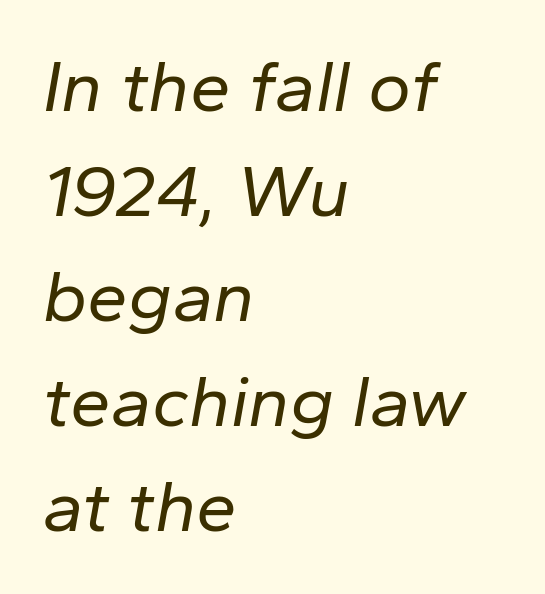
Q: Is the text bold? A: No.
Q: Is the text italic (slanted)? A: Yes, it leans right by about 10 degrees.
Q: Is the text underlined? A: No.
Q: How is the paragraph aligned? A: Left-aligned.
Q: Is the spacing between letters normal or unusually wide? A: Normal.
Q: Is the spacing between lines tight, normal or loose? A: Normal.
Q: Width (condensed, normal, or wide)? A: Normal.
Q: Stroke contrast? A: Low.
Q: x-height? A: Medium.
Q: Monospaced? A: No.
